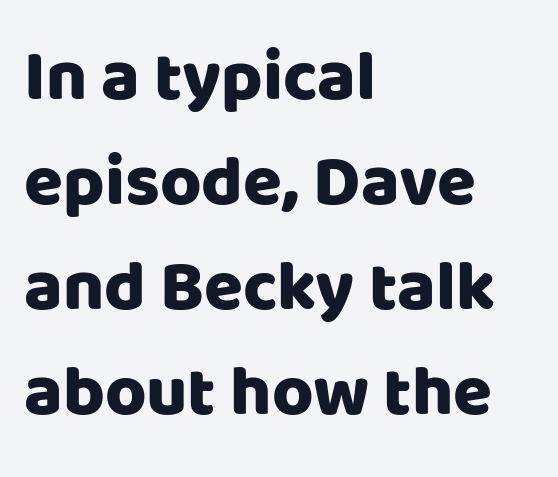
The image shows 71 px sans-serif type, upright; set left-aligned, normal line spacing (1.48x), normal letter spacing, not underlined; low stroke contrast and a large x-height.
